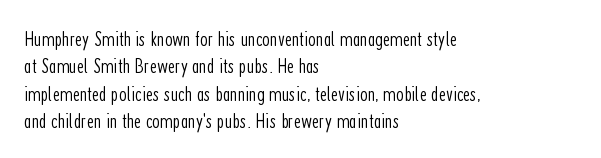
Q: Is the text bold? A: No.
Q: Is the text italic (slanted)? A: No, it is upright.
Q: Is the text underlined? A: No.
Q: How is the paragraph aligned? A: Left-aligned.
Q: Is the spacing between letters normal or unusually wide? A: Normal.
